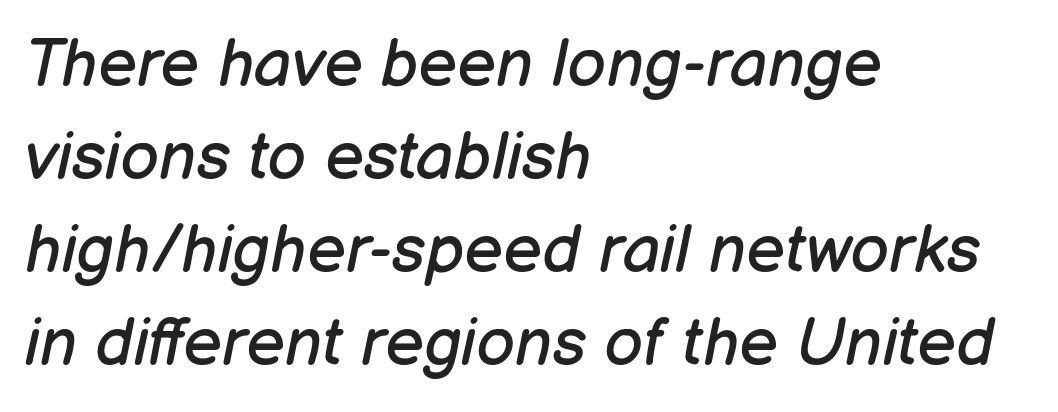
The image shows 67 px regular-weight type, italic (leaning right); set left-aligned, normal line spacing (1.39x), normal letter spacing, not underlined; low stroke contrast and a medium x-height.
